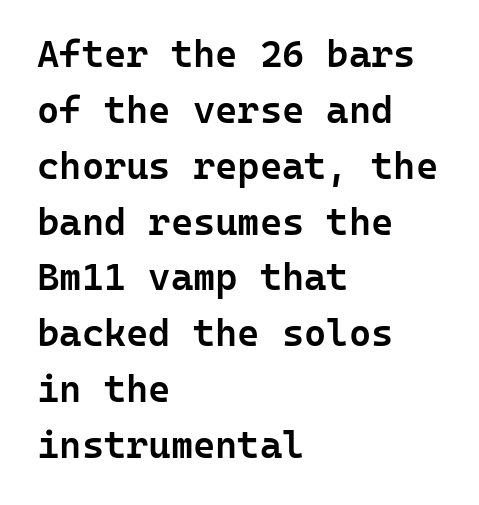
Q: Is the text bold? A: Semi-bold.
Q: Is the text italic (slanted)? A: No, it is upright.
Q: Is the typeface a serif or a sans-serif typeface? A: Sans-serif.
Q: Is the text underlined? A: No.
Q: How is the paragraph aligned? A: Left-aligned.
Q: Is the spacing between letters normal or unusually wide? A: Normal.
Q: Is the spacing between lines tight, normal or loose? A: Normal.
Q: Width (condensed, normal, or wide)? A: Normal.
Q: Stroke contrast? A: Low.
Q: x-height? A: Medium.
Q: Monospaced? A: Yes.
